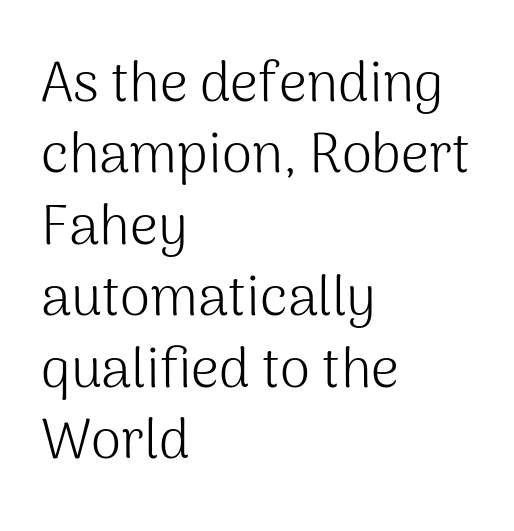
{"serif": "no", "italic": "no", "bold": "no", "weight": "light", "width": "normal", "stroke_contrast": "medium", "x_height": "medium", "monospaced": "no", "underline": "no", "align": "left", "line_spacing": "normal", "line_spacing_ratio": 1.3, "letter_spacing": "normal", "letter_spacing_em": 0.0, "glyph_px": 55}
